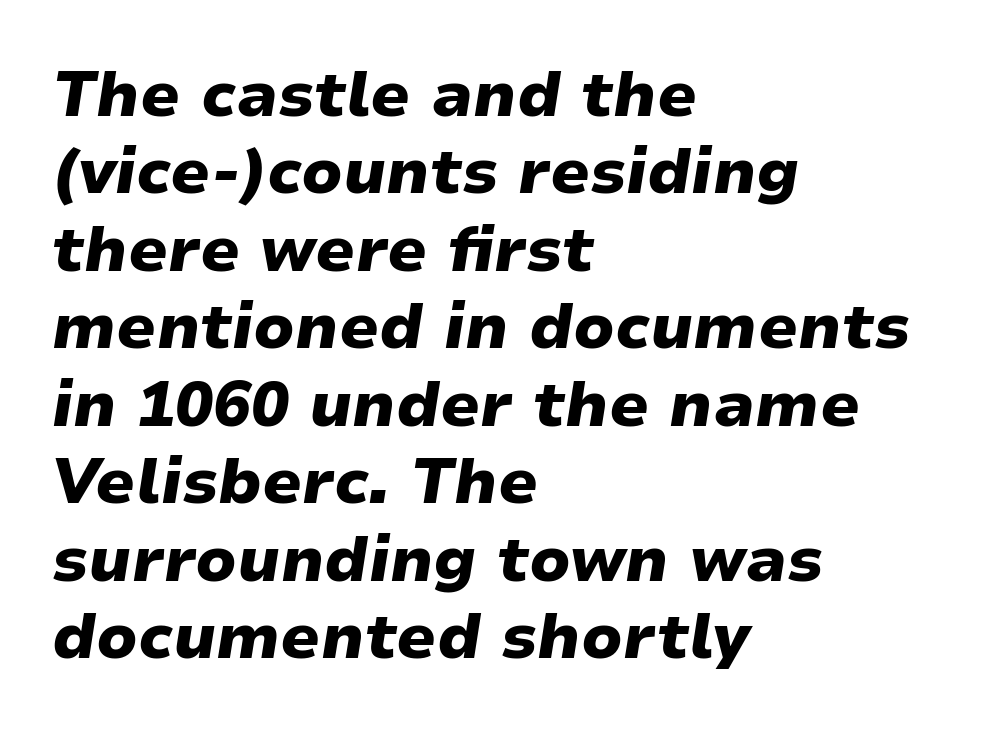
The image shows 63 px heavy, wide type, italic (leaning right); set left-aligned, line spacing 1.23x, normal letter spacing, not underlined; low stroke contrast and a medium x-height.
